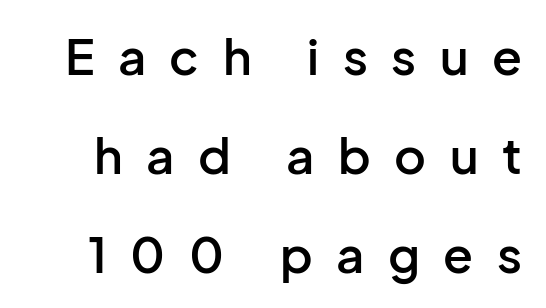
{"serif": "no", "italic": "no", "bold": "semi", "weight": "semibold", "width": "normal", "stroke_contrast": "low", "x_height": "medium", "monospaced": "no", "underline": "no", "line_spacing": "loose", "line_spacing_ratio": 2.02, "letter_spacing": "wide", "letter_spacing_em": 0.48, "glyph_px": 49}
